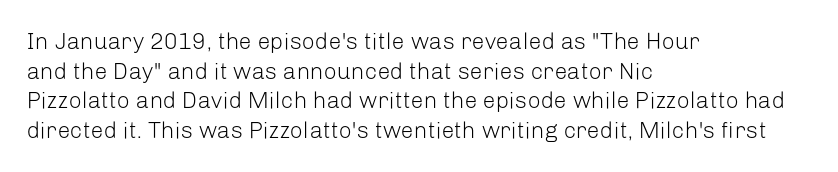
The lines sit at an ordinary, default distance from one another. The rag falls on the right side of this text block. The characters are drawn with everyday or finer stroke widths. Descender tails drop into unmarked territory.
